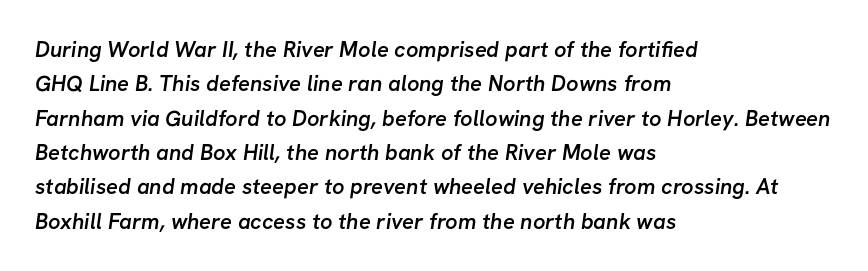
A normal amount of white space separates one row of letters from the next. The compositor pushed each line to the left boundary. The string is rendered with underlining switched off. Does extra space separate the letters? No, they use regular spacing.
